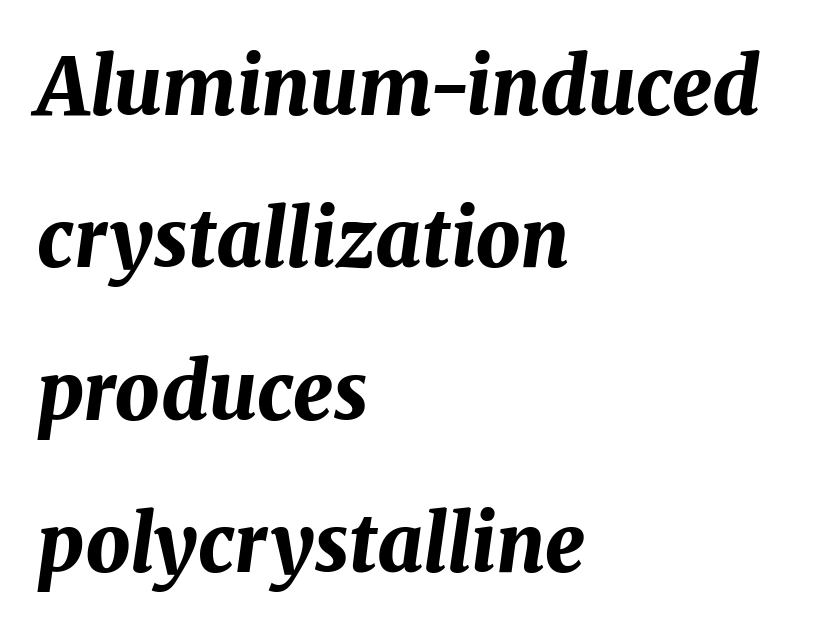
Character widths vary here, with narrow letters taking less room than wide ones. Line starts are locked; line ends wander. Glance below the letters and you will spot only blank space. Words appear dense and cohesive because spacing is normal. This is heavy type, rendered in bold.
